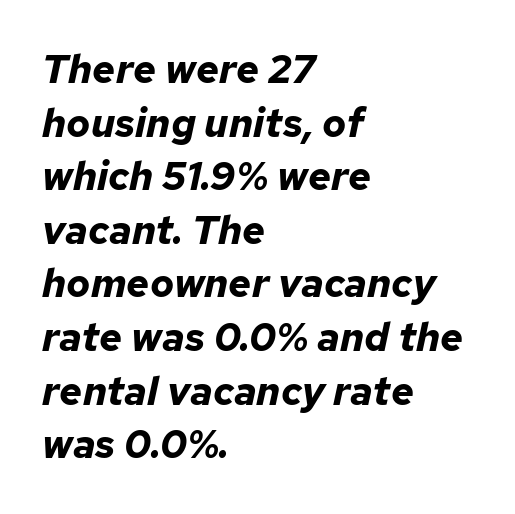
{"italic": "yes", "lean": "right", "slant_degrees": 12, "bold": "yes", "weight": "bold", "width": "normal", "stroke_contrast": "low", "x_height": "medium", "monospaced": "no", "underline": "no", "align": "left", "line_spacing": "normal", "line_spacing_ratio": 1.34, "letter_spacing": "normal", "letter_spacing_em": 0.0, "glyph_px": 40}
